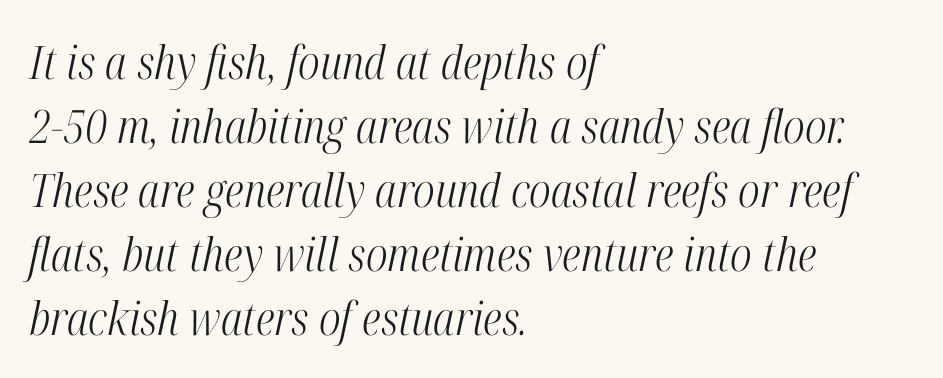
{"serif": "yes", "italic": "yes", "lean": "right", "slant_degrees": 12, "bold": "no", "weight": "light", "width": "condensed", "stroke_contrast": "high", "x_height": "medium", "monospaced": "no", "underline": "no", "align": "left", "line_spacing": "normal", "line_spacing_ratio": 1.39, "letter_spacing": "normal", "letter_spacing_em": 0.0, "glyph_px": 46}
